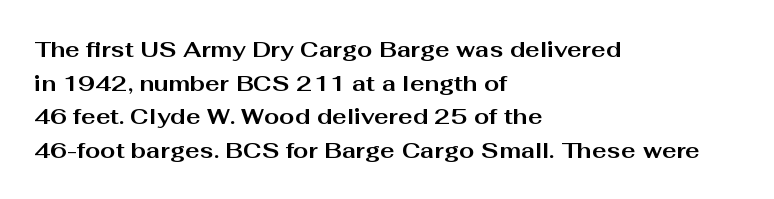
Q: Is the text bold? A: Yes.
Q: Is the text italic (slanted)? A: No, it is upright.
Q: Is the text underlined? A: No.
Q: How is the paragraph aligned? A: Left-aligned.
Q: Is the spacing between letters normal or unusually wide? A: Normal.
Q: Is the spacing between lines tight, normal or loose? A: Normal.
